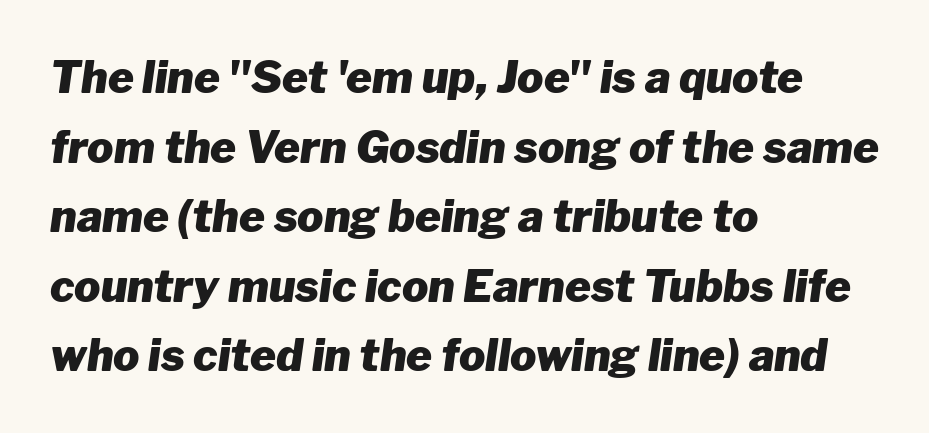
The specimen omits any rule beneath the text block's lines. How are the letters spaced? Ordinarily, with no added tracking. Is there much room between lines? A standard amount, neither cramped nor airy. Notice how the passage keeps a crisp vertical edge on the left only. The sample has been set heavy, in full bold. Varying glyph widths throughout — classic text-font behaviour.
